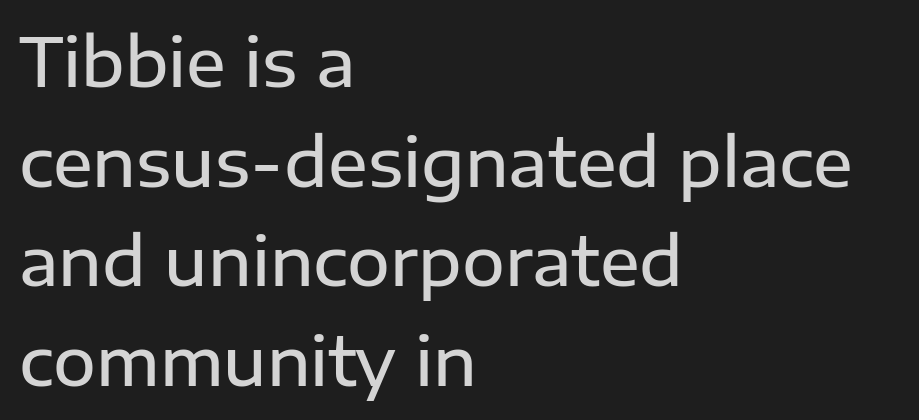
The image shows 66 px semibold sans-serif type, upright; set left-aligned, normal line spacing (1.51x), normal letter spacing, not underlined; low stroke contrast and a medium x-height.
